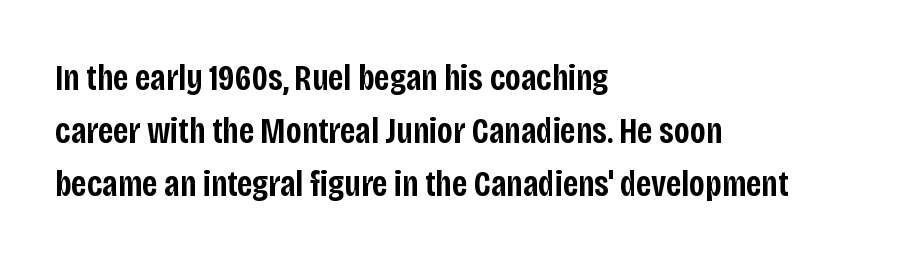
The image shows 37 px semibold, condensed sans-serif type, upright; set left-aligned, normal line spacing (1.43x), normal letter spacing, not underlined; low stroke contrast and a large x-height.
